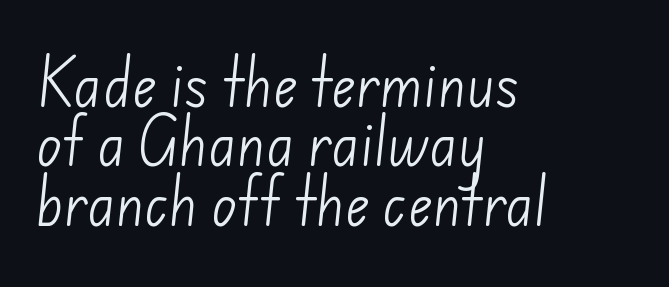
{"serif": "no", "bold": "no", "weight": "light", "width": "normal", "stroke_contrast": "low", "x_height": "small", "monospaced": "no", "underline": "no", "align": "left", "line_spacing": "tight", "line_spacing_ratio": 1.12, "letter_spacing": "normal", "letter_spacing_em": 0.0, "glyph_px": 53}
